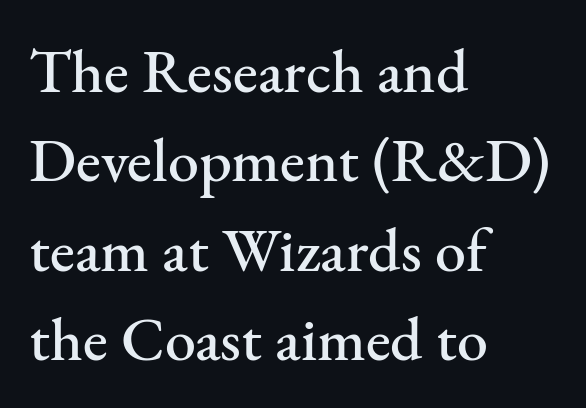
You can tell it's not italic because the verticals are truly vertical. Any mark beneath the type? The region is blank. A student would call this left alignment; a typographer would say flush left, rag right. A typesetter would call this proportional, since set widths differ per character. The typeface chosen for these lines features serifs.
